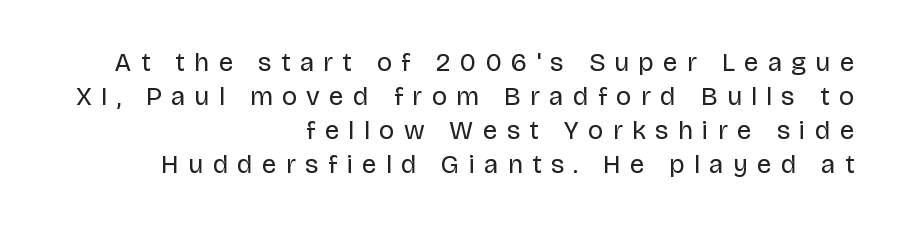
The foot of each line stays bare and open. Each word looks stretched out because of the extra space between its letters. Italic? Not at all — the glyphs are vertical. Weight: not bold — regular or lighter.
